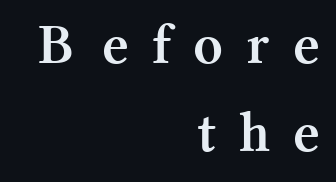
The image shows 58 px semibold serif type, upright; set right-aligned, normal line spacing (1.52x), unusually wide letter spacing (+0.48 em), not underlined; medium stroke contrast and a medium x-height.
